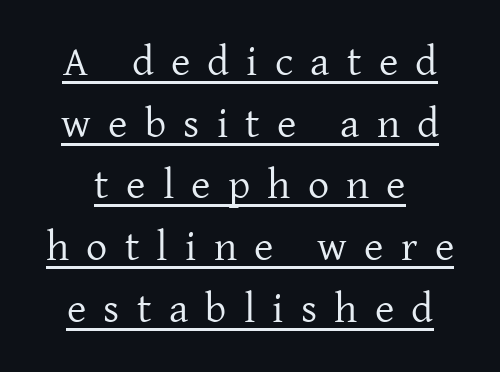
The image shows 42 px regular-weight serif type, upright; set normal line spacing (1.47x), unusually wide letter spacing (+0.41 em), underlined; low stroke contrast and a medium x-height.
